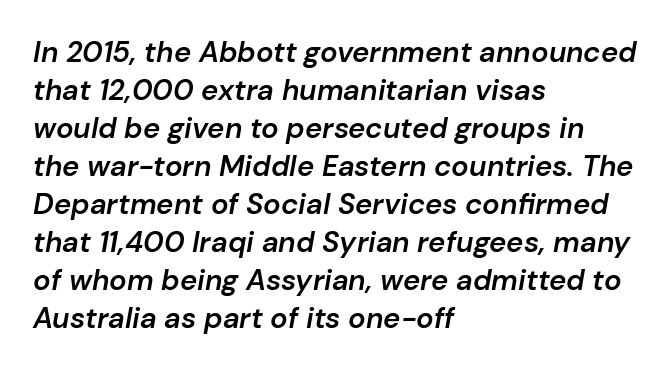
The image shows 29 px semibold type, italic (leaning right); set left-aligned, normal line spacing (1.31x), normal letter spacing, not underlined; low stroke contrast and a medium x-height.
